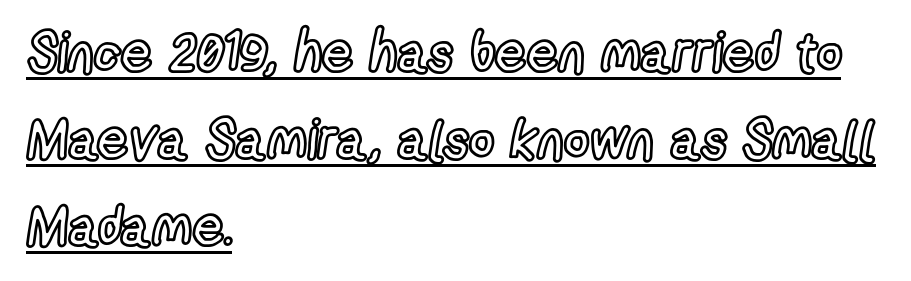
No extra tracking has been applied to these lines. Each letter keeps its own natural width here, so spacing adapts to shape. Summary of vertical rhythm: regular, with standard interline spacing. Quick note: underline on.
